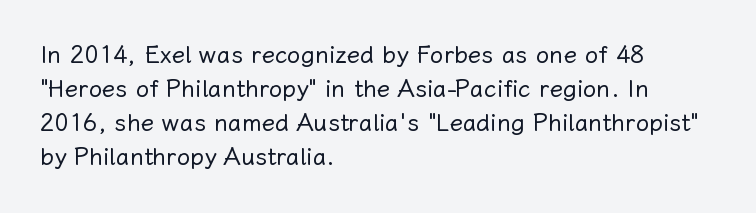
Just letters on the line, the space beneath them empty. The lines sit at an ordinary, default distance from one another. Reading down the block, your eye returns to a fixed left position each line. Think standard paragraph weight, or any step lighter than that.
